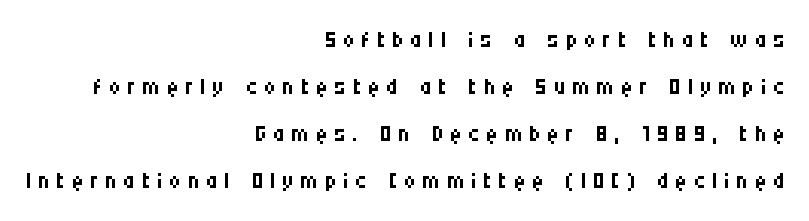
{"serif": "no", "italic": "no", "bold": "no", "weight": "regular", "width": "condensed", "stroke_contrast": "medium", "x_height": "large", "monospaced": "no", "underline": "no", "align": "right", "line_spacing": "normal", "line_spacing_ratio": 1.42, "glyph_px": 33}
